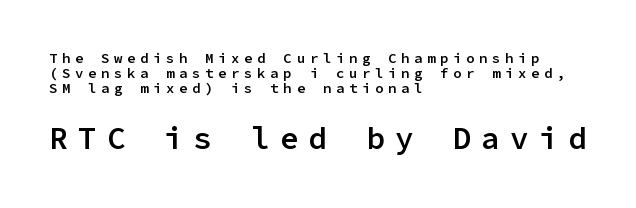
The image shows 31 px semibold sans-serif type, upright, monospaced; set left-aligned, tight line spacing (1.06x), unusually wide letter spacing (+0.33 em), not underlined; the second (bottom) block is 2.21x larger; low stroke contrast and a medium x-height.
